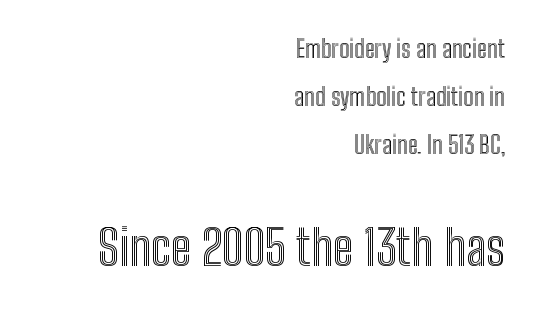
{"italic": "no", "width": "condensed", "x_height": "medium", "monospaced": "no", "underline": "no", "align": "right", "line_spacing": "loose", "line_spacing_ratio": 2.0, "letter_spacing": "normal", "letter_spacing_em": 0.0, "larger_block": "second", "size_ratio": 2.04, "glyph_px": 49}
